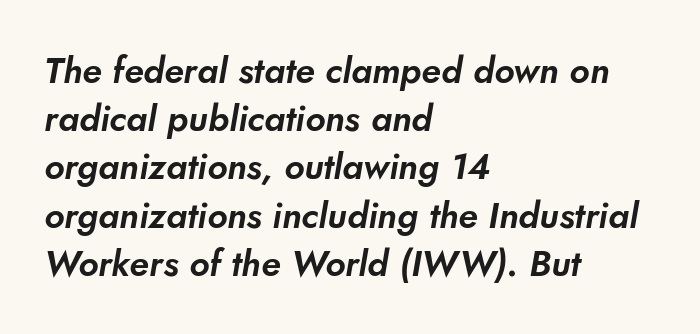
Q: Is the typeface a serif or a sans-serif typeface? A: Sans-serif.
Q: Is the text underlined? A: No.
Q: How is the paragraph aligned? A: Left-aligned.
Q: Is the spacing between letters normal or unusually wide? A: Normal.
Q: Is the spacing between lines tight, normal or loose? A: Normal.
Q: Width (condensed, normal, or wide)? A: Normal.
Q: Stroke contrast? A: Low.
Q: x-height? A: Small.
Q: Monospaced? A: No.
